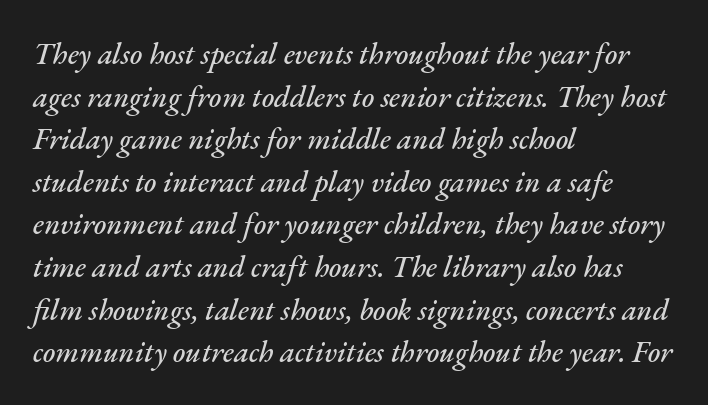
Reading down the column, the eye jumps a familiar distance to each next line. Each letter keeps its own natural width here, so spacing adapts to shape. These lines stack with their left ends in a neat column. In terms of letterspacing, this is plain default setting. Slant detected: the letters are inclined.
